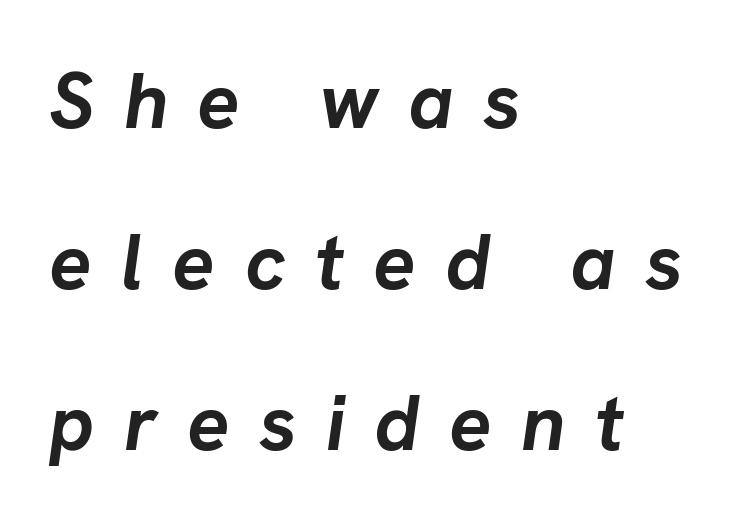
Q: Is the text bold? A: Yes.
Q: Is the text italic (slanted)? A: Yes, it leans right by about 8 degrees.
Q: Is the text underlined? A: No.
Q: How is the paragraph aligned? A: Left-aligned.
Q: Is the spacing between letters normal or unusually wide? A: Unusually wide.
Q: Is the spacing between lines tight, normal or loose? A: Loose.
Q: Width (condensed, normal, or wide)? A: Normal.
Q: Stroke contrast? A: Low.
Q: x-height? A: Medium.
Q: Monospaced? A: No.
